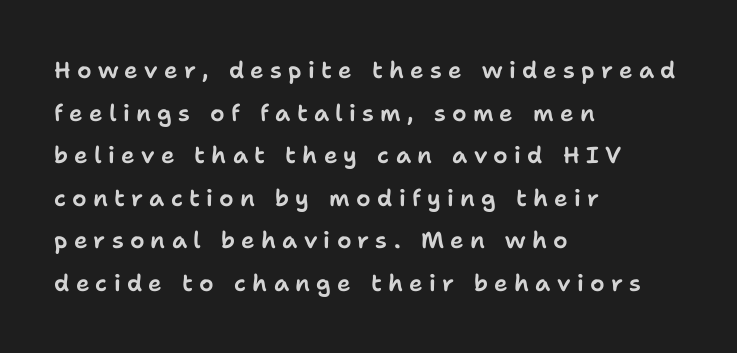
The image shows 23 px text type, upright; set left-aligned, line spacing 1.85x, unusually wide letter spacing (+0.27 em), not underlined.
